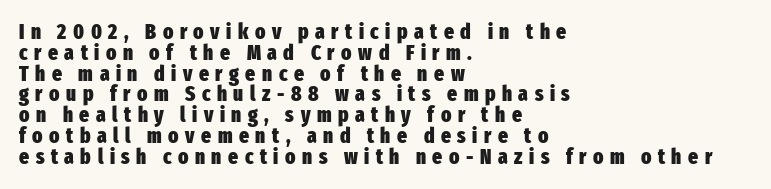
The compositor pushed each line to the left boundary. The line-height multiplier appears low, near solid setting. No word sits above an underline. How are the letters spaced? Widely, with obvious added tracking.
